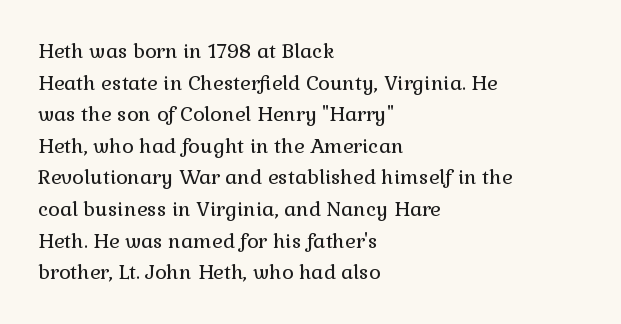
Teacher's note: observe the even left margin — that is flush-left alignment. The passage shown is not underscored anywhere. The rendering uses a moderate line-height, typical for paragraphs. Ascenders rise straight up at ninety degrees. Nobody touched the tracking dial on this one.
